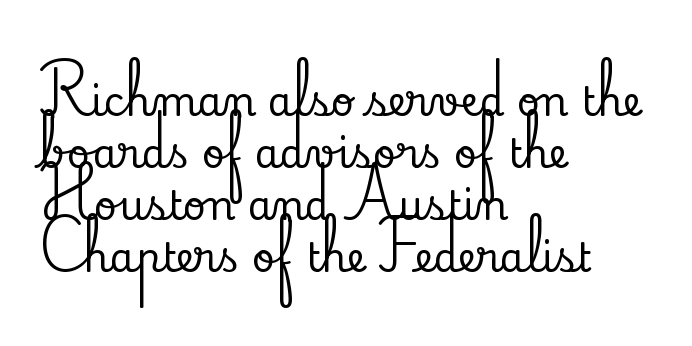
This is serif lettering, the kind often seen in printed books. The leading is moderate, giving the passage an even texture. Spacing verdict: proportional, widths tailored to each character. The strip under each line holds only bare page.
